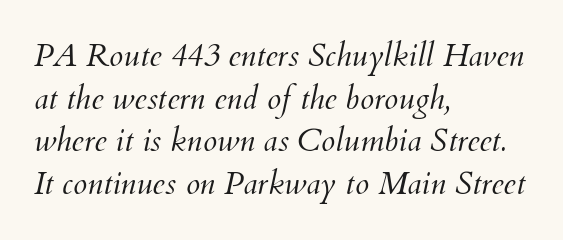
{"italic": "yes", "lean": "right", "slant_degrees": 12, "bold": "no", "weight": "light", "width": "normal", "stroke_contrast": "medium", "x_height": "small", "monospaced": "no", "underline": "no", "align": "left", "line_spacing": "normal", "line_spacing_ratio": 1.33, "letter_spacing": "normal", "letter_spacing_em": 0.0, "glyph_px": 32}
